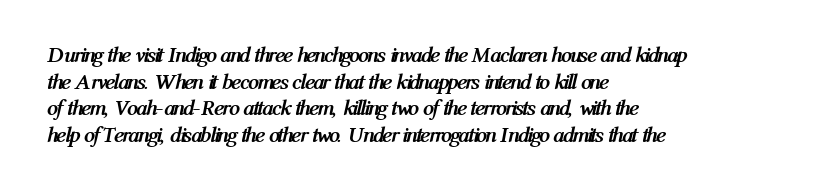
{"italic": "yes", "lean": "right", "slant_degrees": 12, "bold": "yes", "underline": "no", "align": "left", "line_spacing_ratio": 1.21, "letter_spacing": "normal", "letter_spacing_em": 0.0, "glyph_px": 22}
